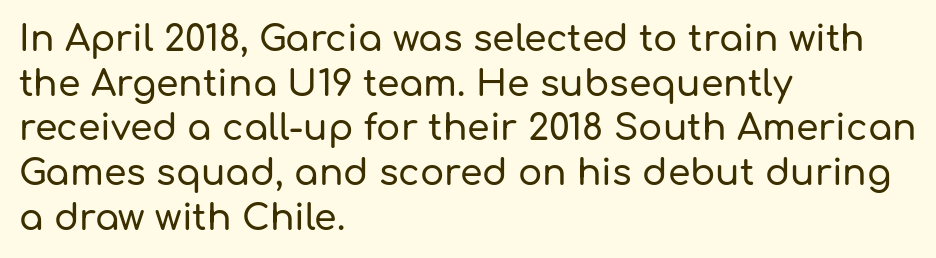
The rendering anchors every line to the left-hand side. You can tell it's not italic because the verticals are truly vertical. The zone under the glyphs is completely vacant. This sample uses plain, unmodified letter spacing.
